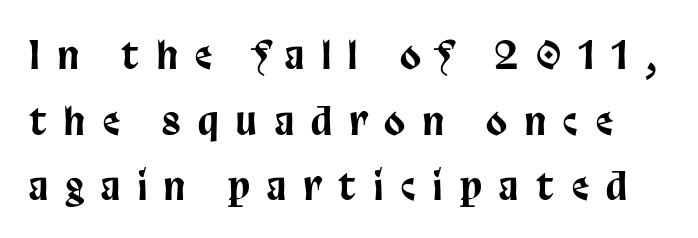
The image shows 38 px condensed sans-serif type, upright; set line spacing 1.73x, unusually wide letter spacing (+0.47 em), not underlined; low stroke contrast and a large x-height.
